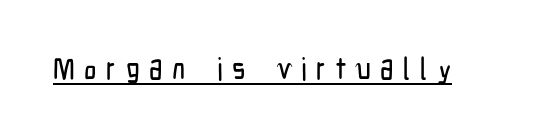
Q: Is the text italic (slanted)? A: No, it is upright.
Q: Is the typeface a serif or a sans-serif typeface? A: Sans-serif.
Q: Is the text underlined? A: Yes.
Q: Is the spacing between letters normal or unusually wide? A: Unusually wide.
Q: Width (condensed, normal, or wide)? A: Condensed.
Q: Stroke contrast? A: Low.
Q: x-height? A: Medium.
Q: Monospaced? A: No.
